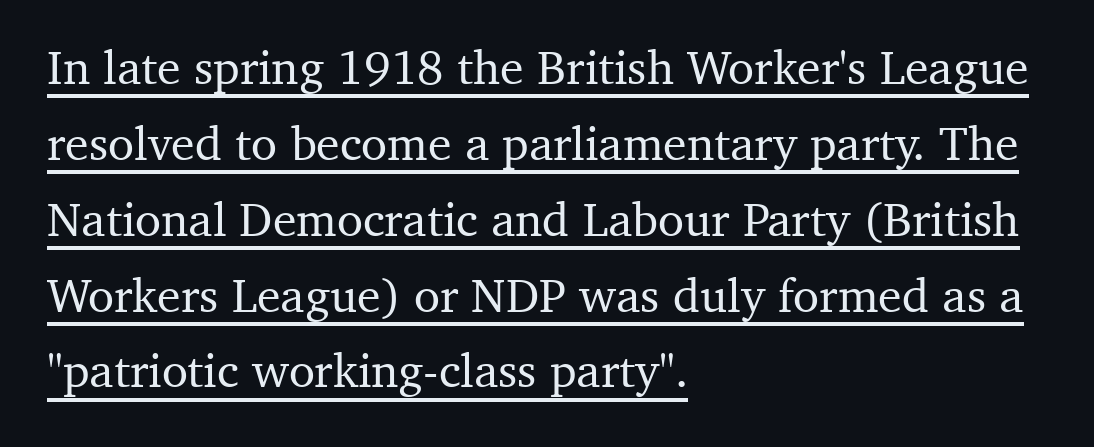
Q: Is the text italic (slanted)? A: No, it is upright.
Q: Is the typeface a serif or a sans-serif typeface? A: Serif.
Q: Is the text underlined? A: Yes.
Q: How is the paragraph aligned? A: Left-aligned.
Q: Is the spacing between letters normal or unusually wide? A: Normal.
Q: Is the spacing between lines tight, normal or loose? A: Normal.
Q: Width (condensed, normal, or wide)? A: Normal.
Q: Stroke contrast? A: Medium.
Q: x-height? A: Medium.
Q: Monospaced? A: No.
